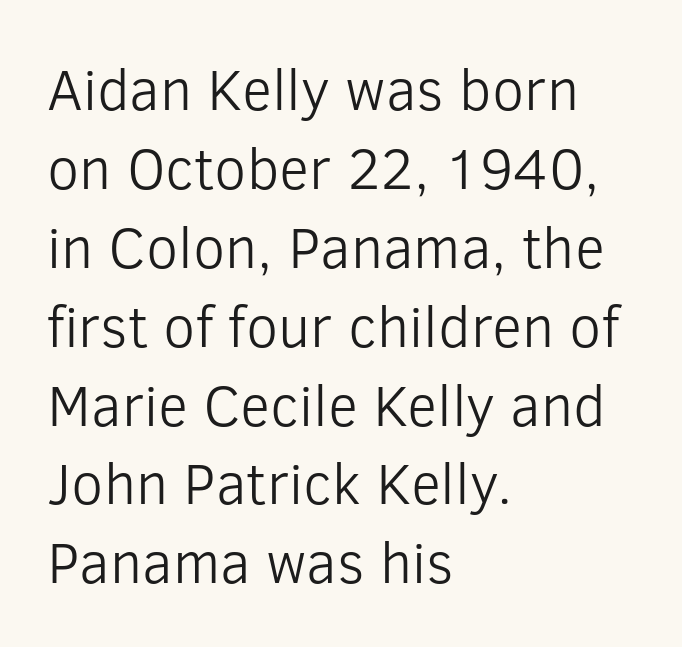
Q: Is the text bold? A: No.
Q: Is the text italic (slanted)? A: No, it is upright.
Q: Is the typeface a serif or a sans-serif typeface? A: Sans-serif.
Q: Is the text underlined? A: No.
Q: How is the paragraph aligned? A: Left-aligned.
Q: Is the spacing between letters normal or unusually wide? A: Normal.
Q: Is the spacing between lines tight, normal or loose? A: Normal.
Q: Width (condensed, normal, or wide)? A: Normal.
Q: Stroke contrast? A: Low.
Q: x-height? A: Medium.
Q: Monospaced? A: No.
